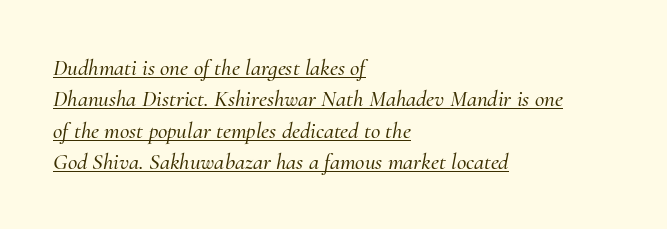
In terms of posture, this sample is oblique. The rendering uses the underline text-decoration. What stands out about the letter spacing? Nothing — it is the standard amount. Whoever set this chose a conventional vertical rhythm.
